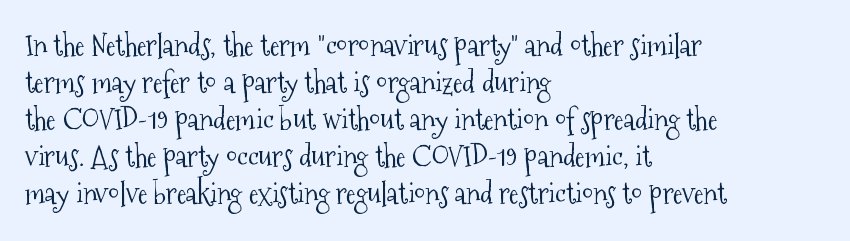
{"serif": "yes", "italic": "no", "bold": "no", "weight": "light", "width": "condensed", "stroke_contrast": "medium", "x_height": "medium", "monospaced": "no", "underline": "no", "align": "left", "line_spacing": "normal", "line_spacing_ratio": 1.28, "letter_spacing": "normal", "letter_spacing_em": 0.0, "glyph_px": 29}
